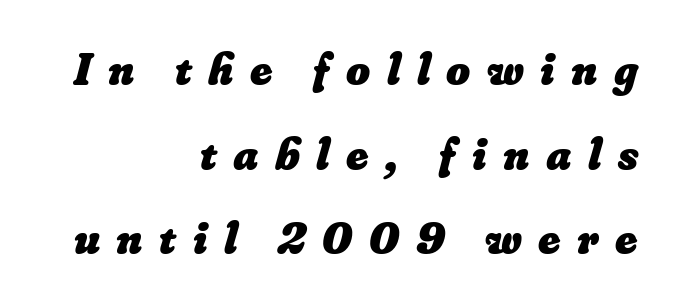
{"bold": "yes", "weight": "heavy", "width": "normal", "stroke_contrast": "low", "x_height": "small", "monospaced": "no", "underline": "no", "align": "right", "line_spacing_ratio": 1.84, "letter_spacing": "wide", "letter_spacing_em": 0.36, "glyph_px": 46}
